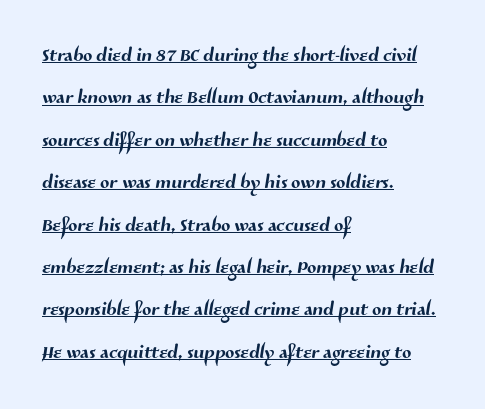
The image shows 27 px text type; set left-aligned, normal line spacing (1.57x), normal letter spacing, underlined.
